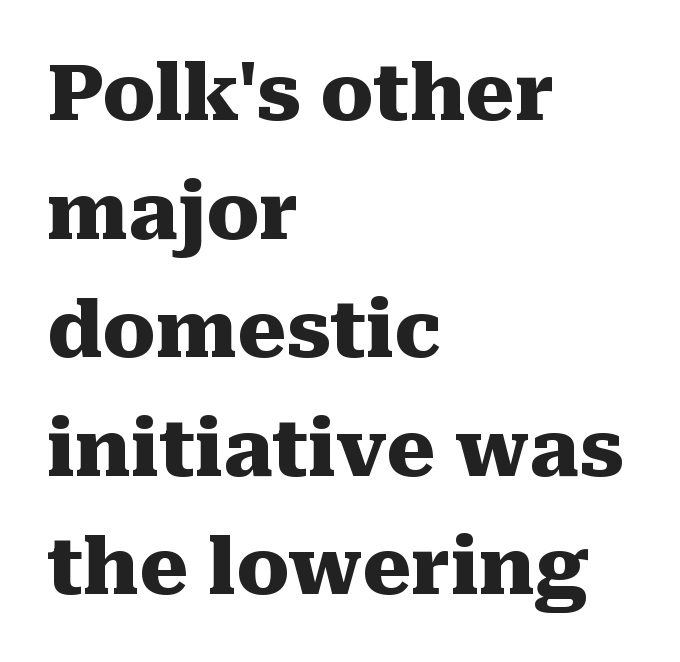
Q: Is the text bold? A: Yes.
Q: Is the text italic (slanted)? A: No, it is upright.
Q: Is the typeface a serif or a sans-serif typeface? A: Serif.
Q: Is the text underlined? A: No.
Q: How is the paragraph aligned? A: Left-aligned.
Q: Is the spacing between letters normal or unusually wide? A: Normal.
Q: Is the spacing between lines tight, normal or loose? A: Normal.
Q: Width (condensed, normal, or wide)? A: Normal.
Q: Stroke contrast? A: Medium.
Q: x-height? A: Medium.
Q: Monospaced? A: No.
